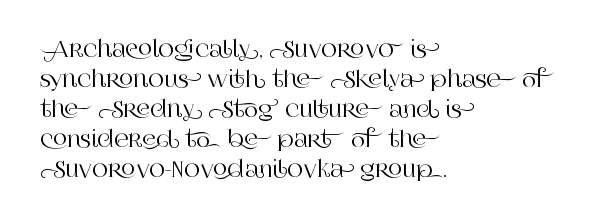
The image shows 22 px text type, upright; set left-aligned, normal line spacing (1.36x), normal letter spacing, not underlined.
